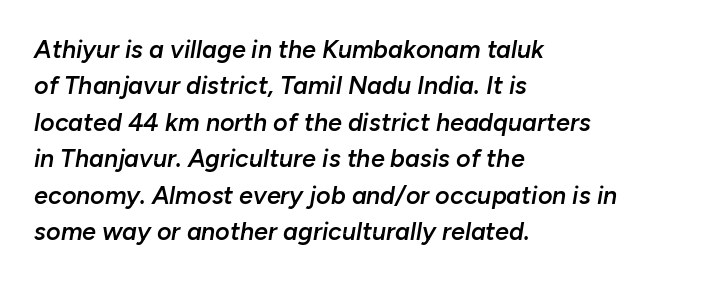
The letters sit at their default tracking, neither squeezed nor spread. Visually the block forms a straight wall on the left and a jagged coastline on the right. Successive baselines arrive at the customary interval. Just letters on the line, the space beneath them empty. Stems and bowls a touch heavier than normal — semibold.
